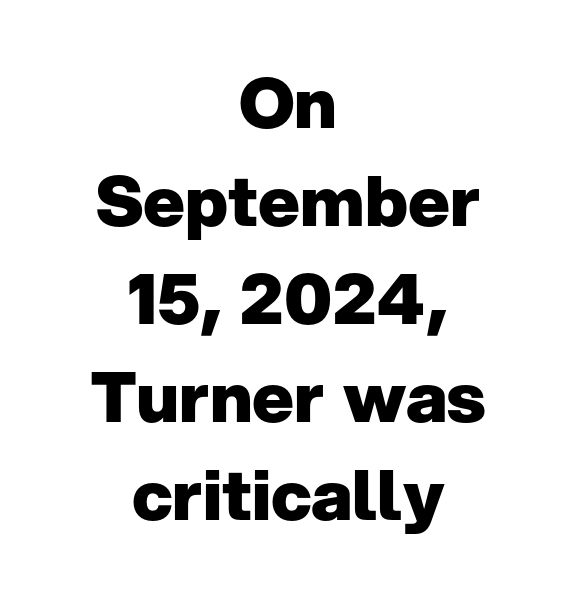
The image shows 70 px heavy sans-serif type, upright; set centered, normal line spacing (1.4x), normal letter spacing, not underlined; low stroke contrast and a medium x-height.
